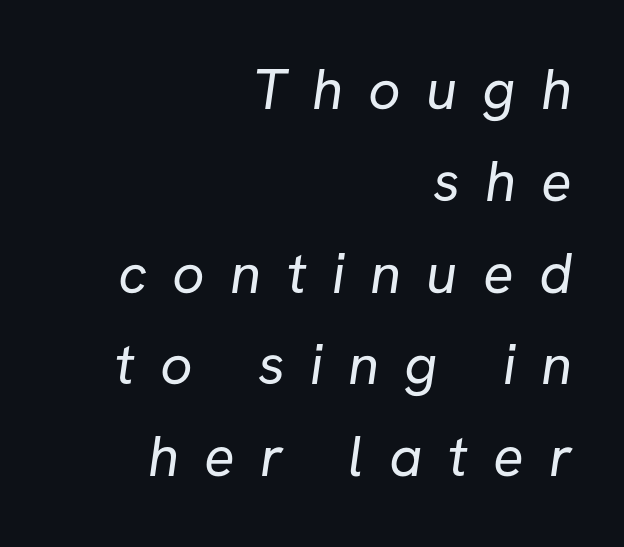
The image shows 57 px regular-weight sans-serif type; set right-aligned, normal line spacing (1.61x), unusually wide letter spacing (+0.44 em), not underlined; low stroke contrast and a medium x-height.
